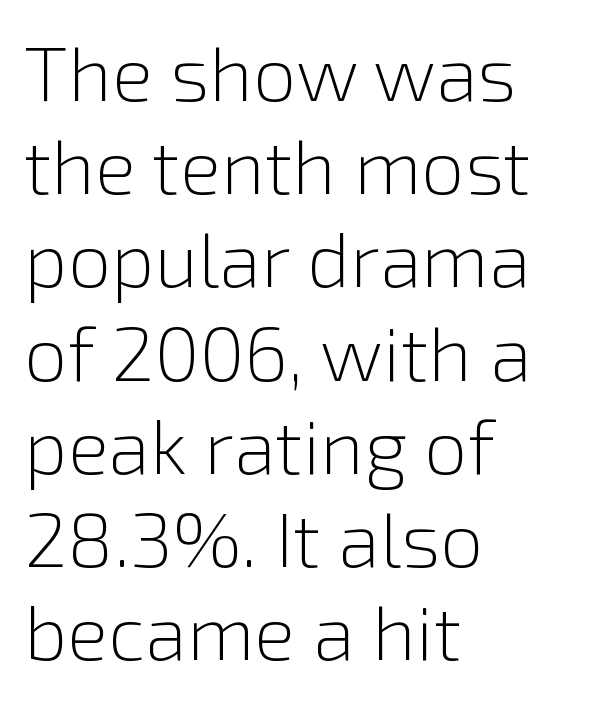
Q: Is the text bold? A: No.
Q: Is the text italic (slanted)? A: No, it is upright.
Q: Is the typeface a serif or a sans-serif typeface? A: Sans-serif.
Q: Is the text underlined? A: No.
Q: How is the paragraph aligned? A: Left-aligned.
Q: Is the spacing between letters normal or unusually wide? A: Normal.
Q: Width (condensed, normal, or wide)? A: Normal.
Q: x-height? A: Medium.
Q: Monospaced? A: No.
